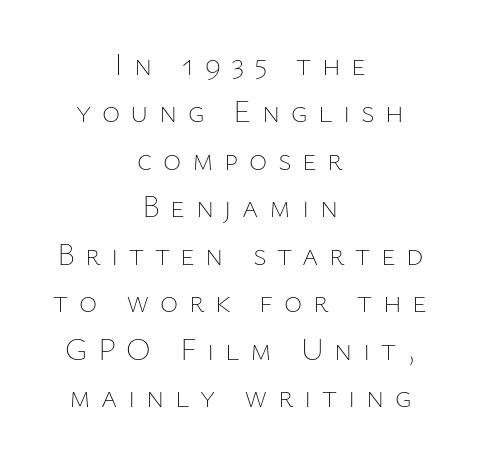
The image shows 31 px thin type, upright; set centered, normal line spacing (1.53x), unusually wide letter spacing (+0.34 em), not underlined; low stroke contrast and a medium x-height.
